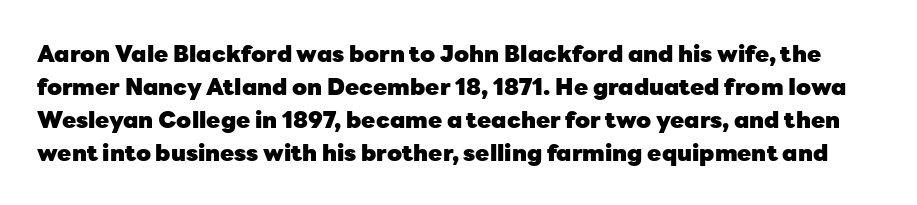
The image shows 23 px bold type, upright; set normal line spacing (1.43x), normal letter spacing, not underlined.
